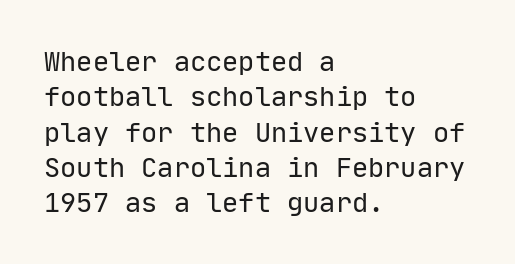
Q: Is the text bold? A: No.
Q: Is the text italic (slanted)? A: No, it is upright.
Q: Is the text underlined? A: No.
Q: How is the paragraph aligned? A: Left-aligned.
Q: Is the spacing between letters normal or unusually wide? A: Normal.
Q: Is the spacing between lines tight, normal or loose? A: Normal.
